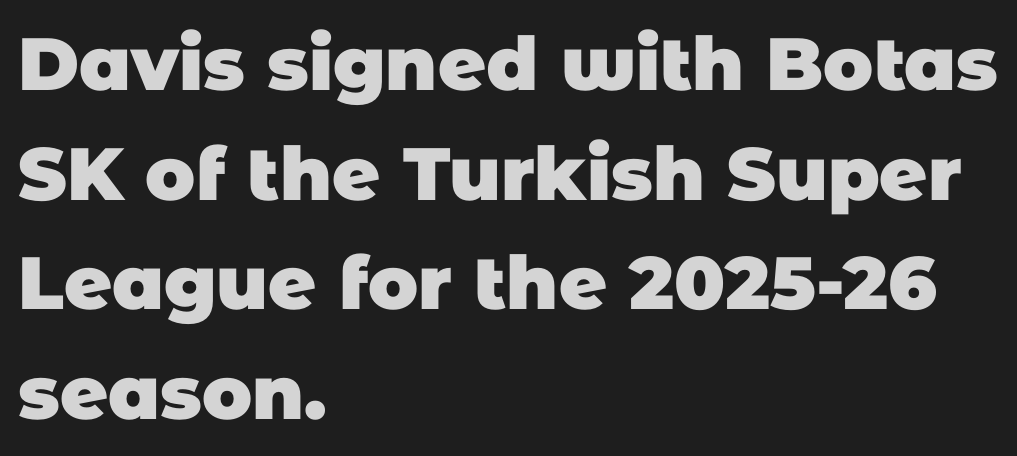
{"serif": "no", "bold": "yes", "weight": "heavy", "width": "normal", "stroke_contrast": "low", "x_height": "large", "monospaced": "no", "underline": "no", "align": "left", "line_spacing": "normal", "line_spacing_ratio": 1.48, "letter_spacing": "normal", "letter_spacing_em": 0.0, "glyph_px": 74}
